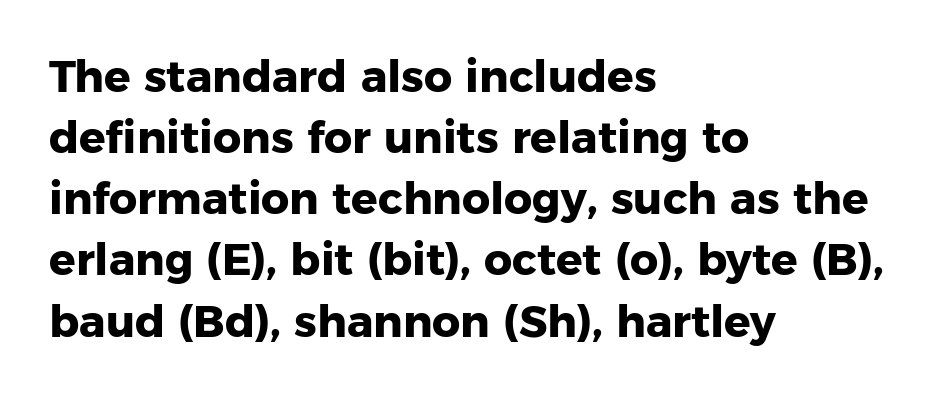
This sample uses an upright cut, with every glyph sitting square on the baseline. Each letter keeps its own natural width here, so spacing adapts to shape. These lines stack with their left ends in a neat column. The typesetting leans heavy: a genuine bold. Words float on clear page, feet unadorned. I'd call this a sans setting — the letters go barefoot.
